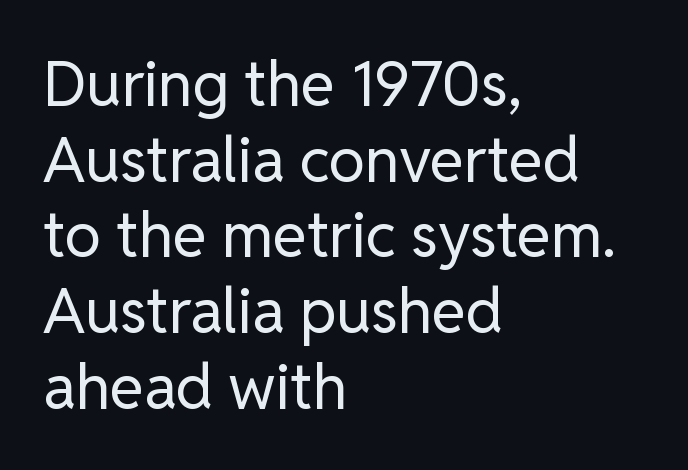
The image shows 62 px regular-weight sans-serif type, upright; set left-aligned, line spacing 1.22x, normal letter spacing, not underlined; low stroke contrast and a medium x-height.
